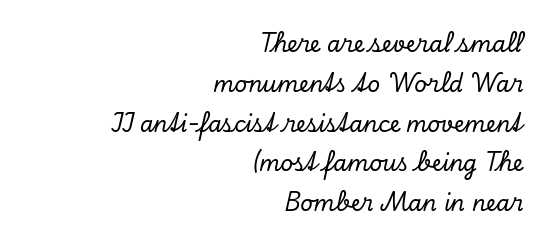
{"italic": "yes", "lean": "right", "slant_degrees": 13, "underline": "no", "align": "right", "line_spacing_ratio": 1.81, "letter_spacing": "normal", "letter_spacing_em": 0.0, "glyph_px": 22}
